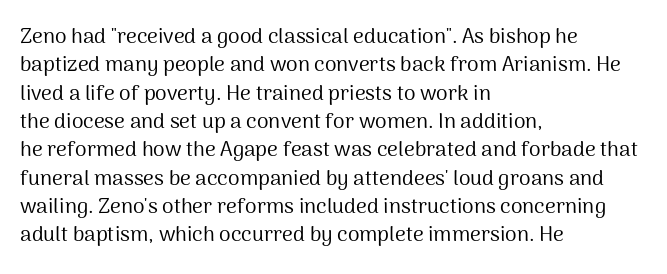
{"italic": "no", "bold": "no", "underline": "no", "align": "left", "line_spacing": "normal", "line_spacing_ratio": 1.35, "letter_spacing": "normal", "letter_spacing_em": 0.0, "glyph_px": 21}
